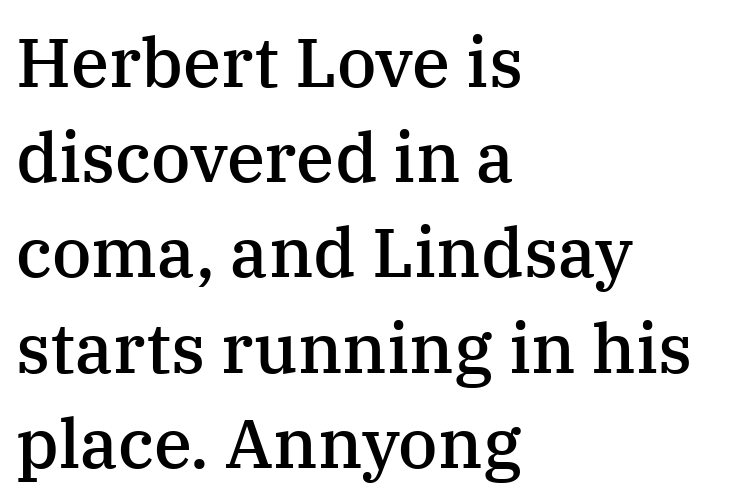
Q: Is the text bold? A: Semi-bold.
Q: Is the text italic (slanted)? A: No, it is upright.
Q: Is the typeface a serif or a sans-serif typeface? A: Serif.
Q: Is the text underlined? A: No.
Q: How is the paragraph aligned? A: Left-aligned.
Q: Is the spacing between letters normal or unusually wide? A: Normal.
Q: Is the spacing between lines tight, normal or loose? A: Normal.
Q: Width (condensed, normal, or wide)? A: Normal.
Q: Stroke contrast? A: Medium.
Q: x-height? A: Medium.
Q: Monospaced? A: No.
